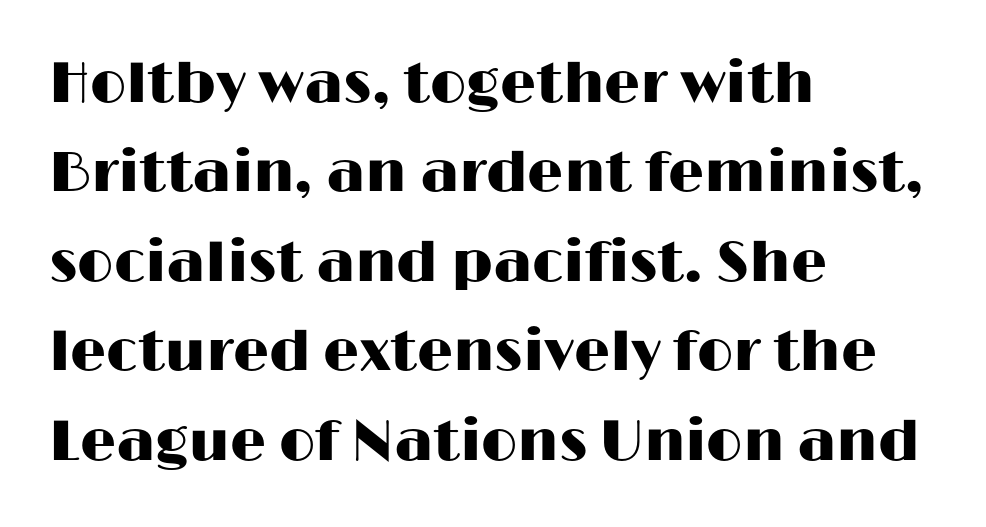
{"serif": "no", "italic": "no", "width": "wide", "stroke_contrast": "high", "x_height": "medium", "monospaced": "no", "underline": "no", "align": "left", "line_spacing": "normal", "line_spacing_ratio": 1.57, "letter_spacing": "normal", "letter_spacing_em": 0.0, "glyph_px": 57}
